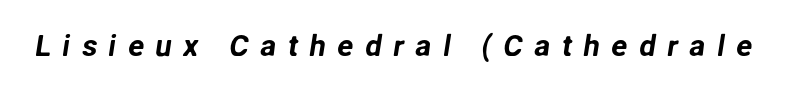
Q: Is the typeface a serif or a sans-serif typeface? A: Sans-serif.
Q: Is the text underlined? A: No.
Q: Is the spacing between letters normal or unusually wide? A: Unusually wide.
Q: Width (condensed, normal, or wide)? A: Normal.
Q: Stroke contrast? A: Low.
Q: x-height? A: Medium.
Q: Monospaced? A: No.
